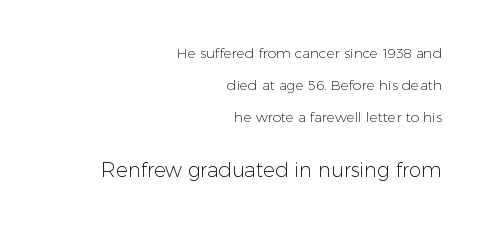
Just letters on the line, the space beneath them empty. Does extra space separate the letters? No, they use regular spacing. This is the regular roman posture of the typeface. Widely set lines give the paragraph a tall, airy silhouette. Teacher's note: observe the even right margin — that is flush-right alignment. Small over large — that's the arrangement of the two blocks here.
